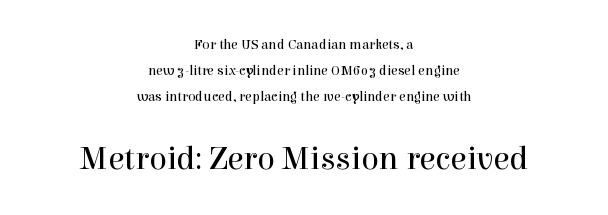
The designer gave the closing block more size than the opening block. Is the stroke heavy? The answer is a plain regular-or-lighter. Every character sits straight up, as roman type does. Words appear dense and cohesive because spacing is normal. These lines are rendered in a variable-pitch font. Serif or sans? Serif — the stroke terminals have little feet.
